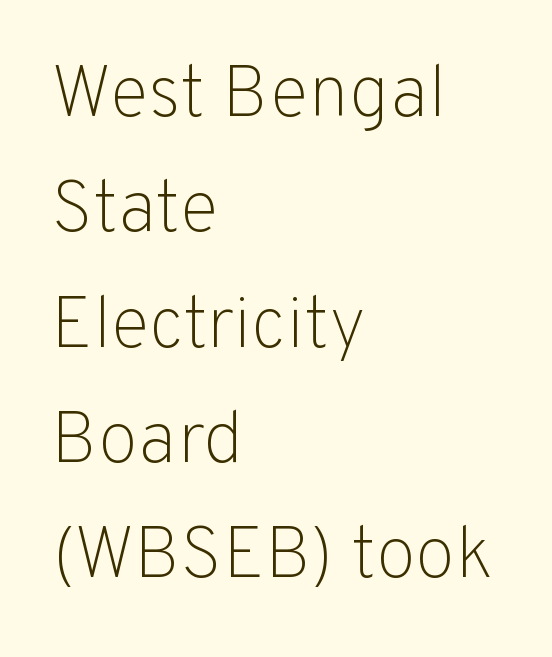
{"serif": "no", "italic": "no", "bold": "no", "weight": "light", "width": "normal", "stroke_contrast": "low", "x_height": "medium", "monospaced": "no", "underline": "no", "align": "left", "line_spacing": "normal", "line_spacing_ratio": 1.58, "letter_spacing": "normal", "letter_spacing_em": 0.0, "glyph_px": 73}
